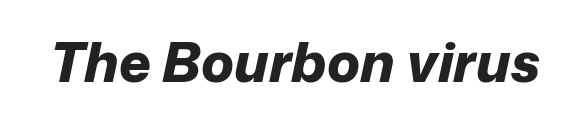
The image shows 55 px bold type, italic (leaning right); set normal letter spacing, not underlined; low stroke contrast and a medium x-height.
